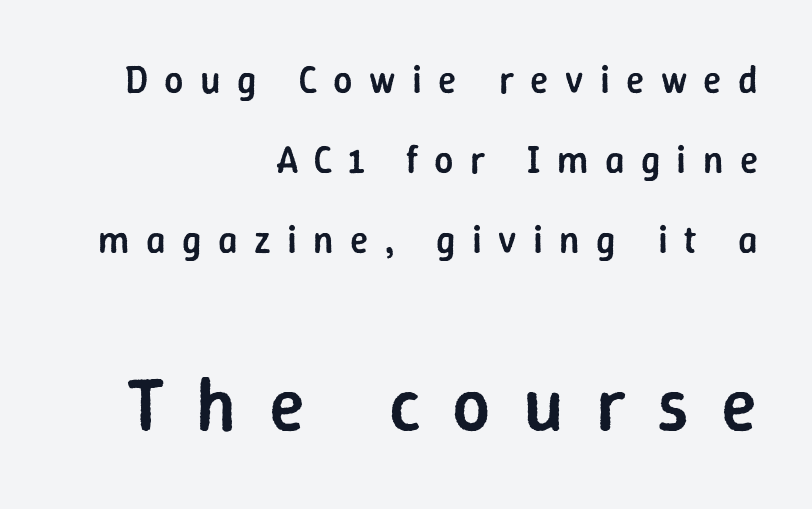
{"serif": "no", "italic": "no", "bold": "semi", "weight": "semibold", "width": "normal", "stroke_contrast": "low", "x_height": "medium", "monospaced": "no", "underline": "no", "align": "right", "line_spacing": "loose", "line_spacing_ratio": 2.1, "letter_spacing": "wide", "letter_spacing_em": 0.43, "larger_block": "second", "size_ratio": 1.97, "glyph_px": 75}
